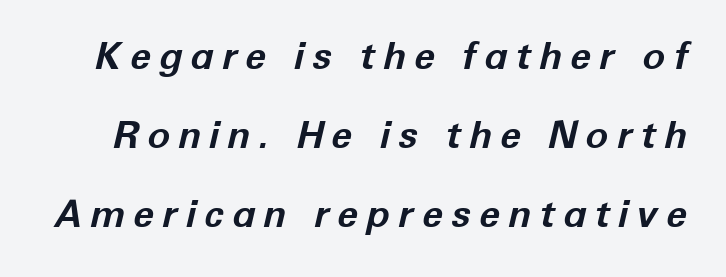
Q: Is the text bold? A: Yes.
Q: Is the text italic (slanted)? A: Yes, it leans right by about 12 degrees.
Q: Is the text underlined? A: No.
Q: Is the spacing between letters normal or unusually wide? A: Unusually wide.
Q: Is the spacing between lines tight, normal or loose? A: Loose.
Q: Width (condensed, normal, or wide)? A: Normal.
Q: Stroke contrast? A: Low.
Q: x-height? A: Medium.
Q: Monospaced? A: No.
